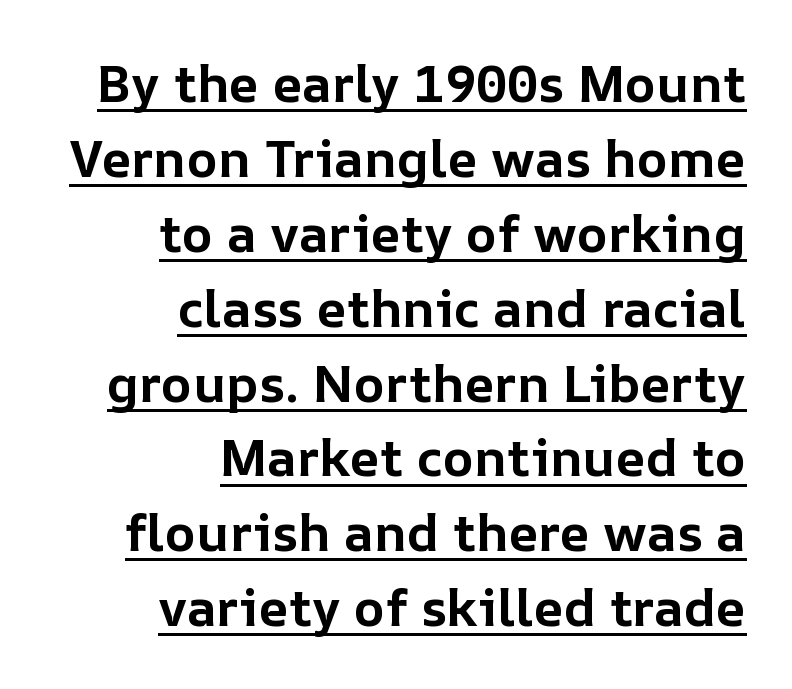
Q: Is the text bold? A: Yes.
Q: Is the text italic (slanted)? A: No, it is upright.
Q: Is the text underlined? A: Yes.
Q: How is the paragraph aligned? A: Right-aligned.
Q: Is the spacing between letters normal or unusually wide? A: Normal.
Q: Is the spacing between lines tight, normal or loose? A: Normal.
Q: Width (condensed, normal, or wide)? A: Normal.
Q: Stroke contrast? A: Low.
Q: x-height? A: Medium.
Q: Monospaced? A: No.
